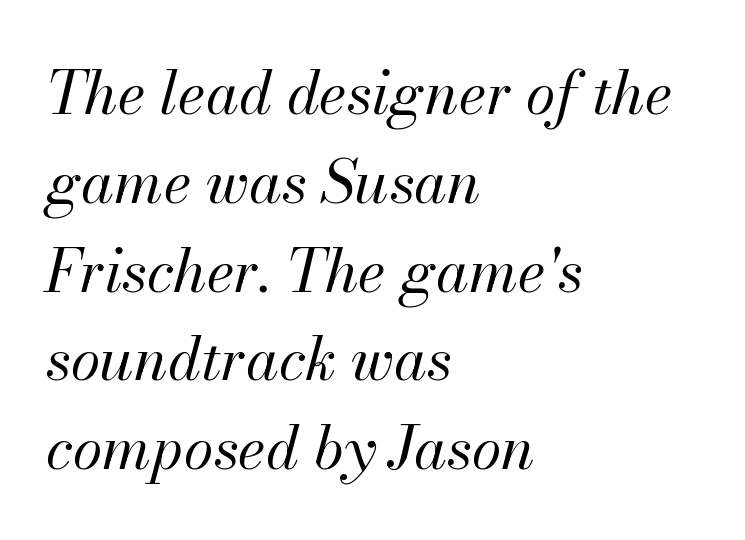
{"italic": "yes", "lean": "right", "slant_degrees": 13, "bold": "no", "weight": "regular", "width": "normal", "stroke_contrast": "medium", "x_height": "small", "monospaced": "no", "underline": "no", "align": "left", "line_spacing": "normal", "line_spacing_ratio": 1.48, "letter_spacing": "normal", "letter_spacing_em": 0.0, "glyph_px": 60}
